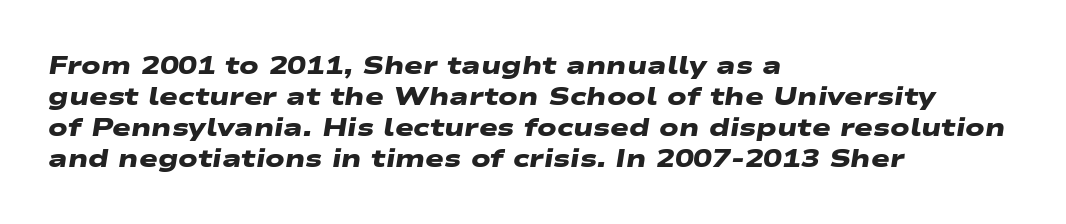
{"bold": "yes", "underline": "no", "align": "left", "line_spacing_ratio": 1.24, "letter_spacing": "normal", "letter_spacing_em": 0.0, "glyph_px": 25}
